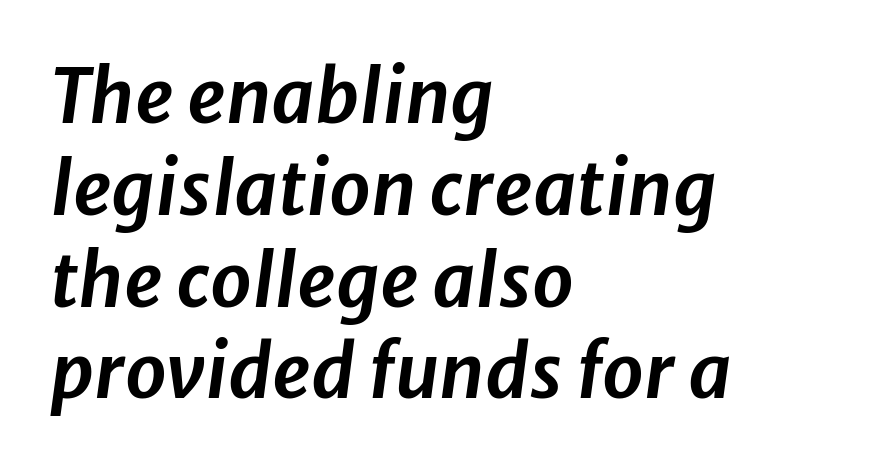
The passage shown is typed in a proportional face where columns would drift. The gap between lines stays unmarked. Observe the ordinary spacing: letters are neighbours, not strangers. Looking at the ascenders, they clearly lean. Which margin do the lines hug? The left one — the right edge is uneven.
